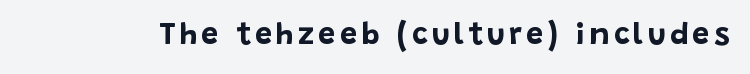
Q: Is the text bold? A: Yes.
Q: Is the text italic (slanted)? A: No, it is upright.
Q: Is the typeface a serif or a sans-serif typeface? A: Sans-serif.
Q: Is the text underlined? A: No.
Q: Width (condensed, normal, or wide)? A: Normal.
Q: Stroke contrast? A: Low.
Q: x-height? A: Large.
Q: Monospaced? A: No.
